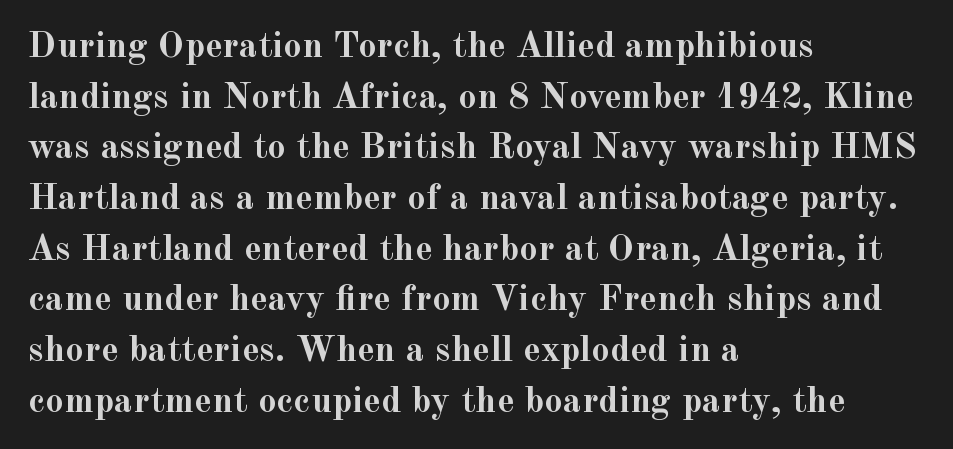
{"serif": "yes", "italic": "no", "bold": "yes", "weight": "semibold", "width": "normal", "x_height": "small", "monospaced": "no", "underline": "no", "align": "left", "line_spacing": "normal", "line_spacing_ratio": 1.37, "letter_spacing": "normal", "letter_spacing_em": 0.0, "glyph_px": 37}
